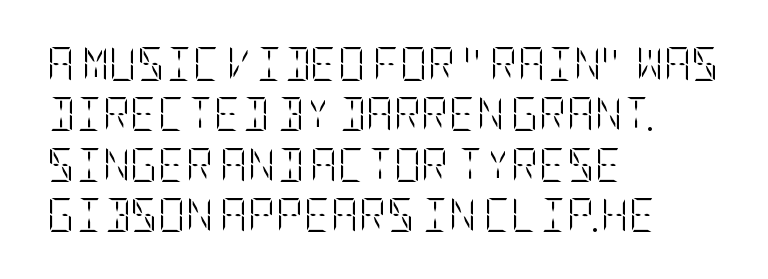
Q: Is the text bold? A: No.
Q: Is the text italic (slanted)? A: No, it is upright.
Q: Is the text underlined? A: No.
Q: How is the paragraph aligned? A: Left-aligned.
Q: Is the spacing between letters normal or unusually wide? A: Normal.
Q: Is the spacing between lines tight, normal or loose? A: Normal.
Q: Width (condensed, normal, or wide)? A: Condensed.
Q: Stroke contrast? A: Low.
Q: x-height? A: Large.
